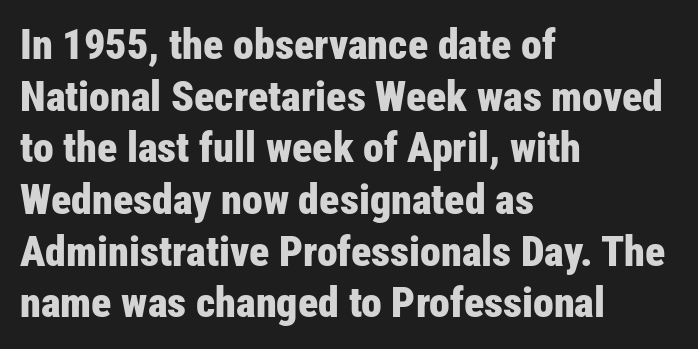
The image shows 42 px bold, condensed sans-serif type, upright; set left-aligned, line spacing 1.23x, normal letter spacing, not underlined; low stroke contrast and a medium x-height.
